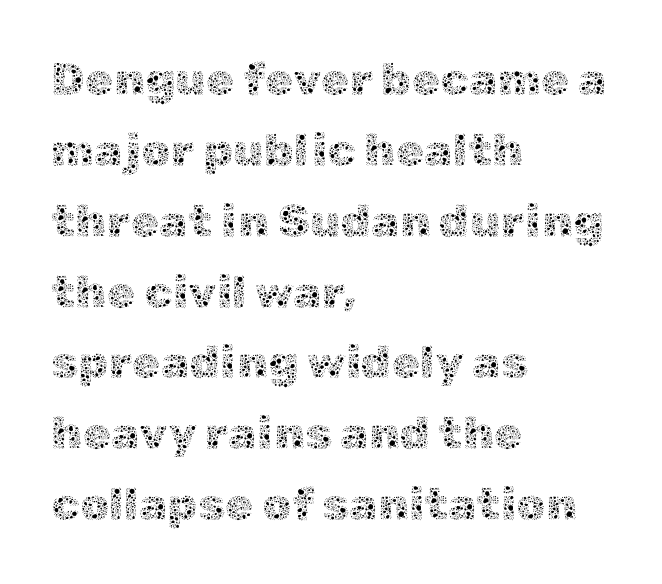
The image shows 46 px thin type, upright; set left-aligned, normal line spacing (1.54x), normal letter spacing, not underlined; a medium x-height.
